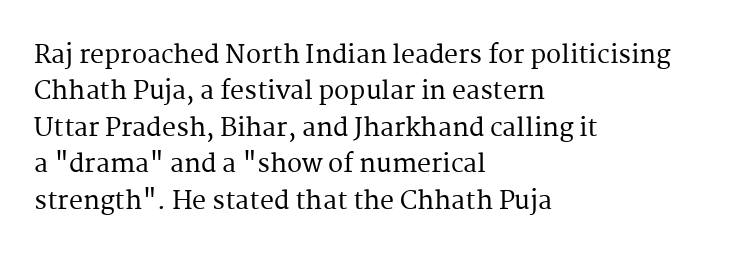
Plain, unruled lines of type. The type is set solid horizontally, with unmodified tracking. Tall strokes in this sample are plumb rather than angled. Regarding leading, the lines here are spaced in the standard way.
